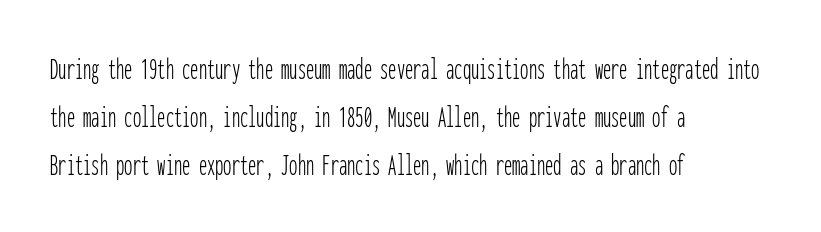
The image shows 33 px thin, condensed sans-serif type, upright, monospaced; set left-aligned, normal line spacing (1.45x), normal letter spacing, not underlined; low stroke contrast and a medium x-height.
